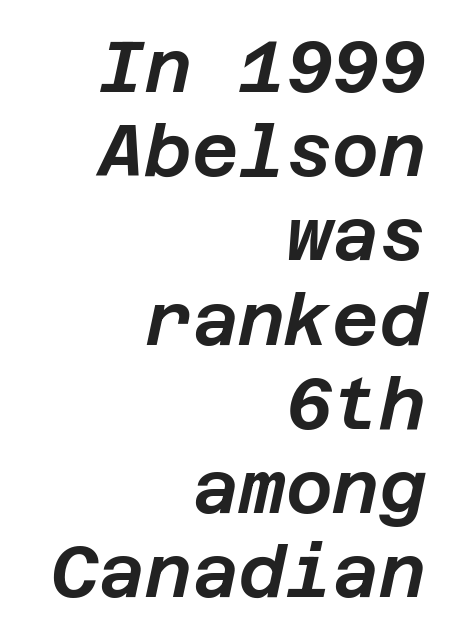
{"italic": "yes", "lean": "right", "slant_degrees": 12, "width": "normal", "stroke_contrast": "low", "x_height": "large", "underline": "no", "align": "right", "line_spacing_ratio": 1.17, "letter_spacing": "normal", "letter_spacing_em": 0.0, "glyph_px": 72}
